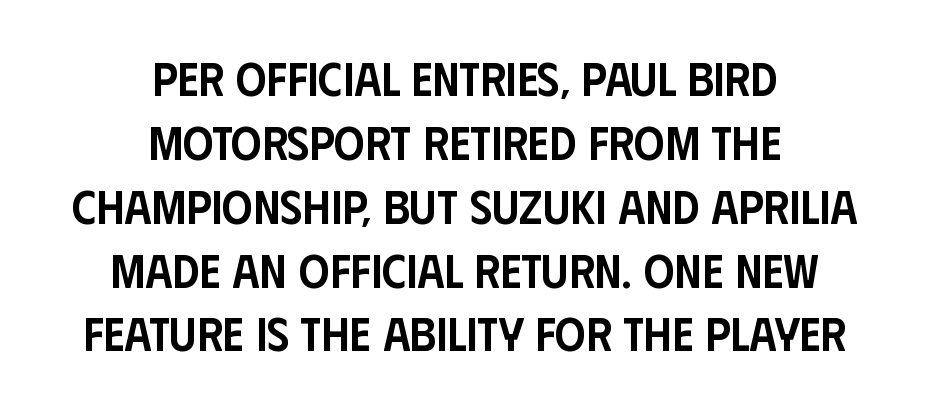
{"serif": "no", "italic": "no", "bold": "semi", "weight": "semibold", "width": "condensed", "stroke_contrast": "low", "x_height": "large", "monospaced": "no", "underline": "no", "align": "center", "line_spacing": "normal", "line_spacing_ratio": 1.33, "letter_spacing": "normal", "letter_spacing_em": 0.0, "glyph_px": 48}
